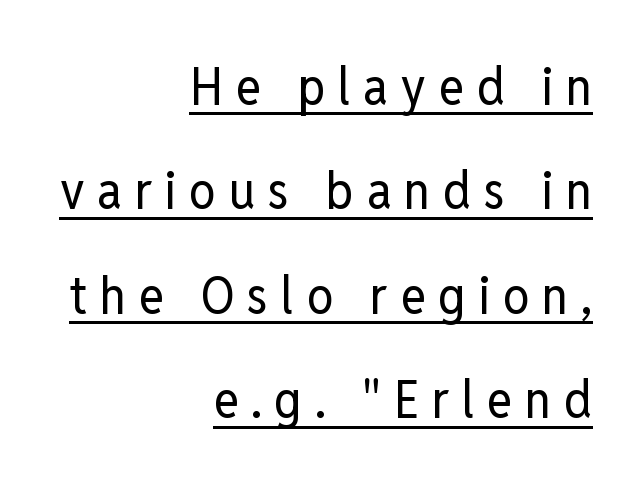
The image shows 53 px regular-weight, condensed sans-serif type, upright; set right-aligned, loose line spacing (1.97x), unusually wide letter spacing (+0.24 em), underlined; low stroke contrast and a medium x-height.
